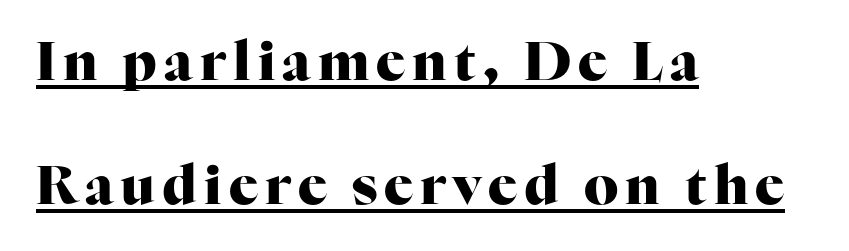
The image shows 54 px heavy serif type, upright; set left-aligned, loose line spacing (2.29x), underlined; high stroke contrast and a medium x-height.
